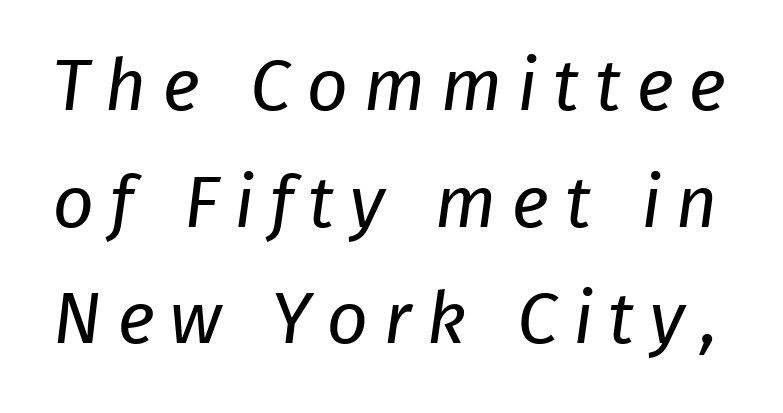
Q: Is the text bold? A: No.
Q: Is the typeface a serif or a sans-serif typeface? A: Sans-serif.
Q: Is the text underlined? A: No.
Q: Is the spacing between letters normal or unusually wide? A: Unusually wide.
Q: Is the spacing between lines tight, normal or loose? A: Normal.
Q: Width (condensed, normal, or wide)? A: Normal.
Q: Stroke contrast? A: Low.
Q: x-height? A: Medium.
Q: Monospaced? A: No.
